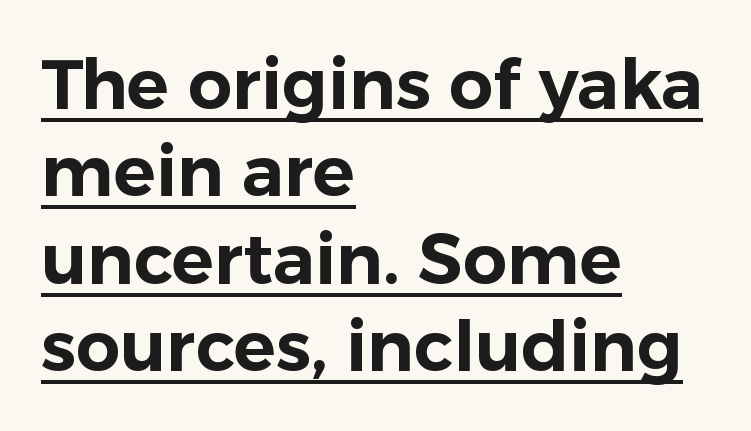
{"serif": "no", "italic": "no", "width": "normal", "stroke_contrast": "low", "x_height": "medium", "monospaced": "no", "underline": "yes", "align": "left", "line_spacing": "normal", "line_spacing_ratio": 1.25, "letter_spacing": "normal", "letter_spacing_em": 0.0, "glyph_px": 70}
